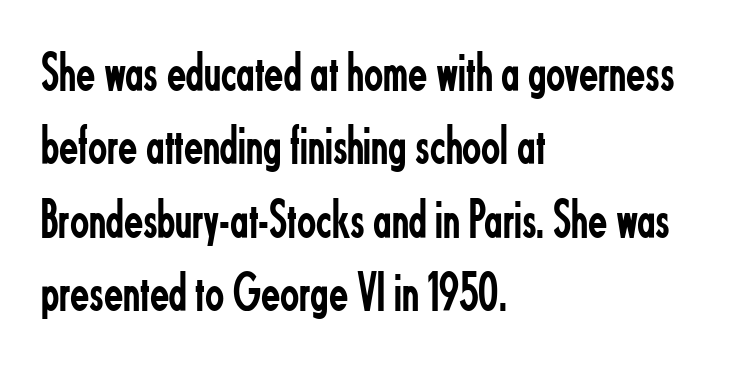
In terms of letterspacing, this is plain default setting. Successive baselines arrive at the customary interval. Reading down the block, your eye returns to a fixed left position each line. No extra ink here — the face is not bold. When letters stand straight like this, we call the style roman or upright.
